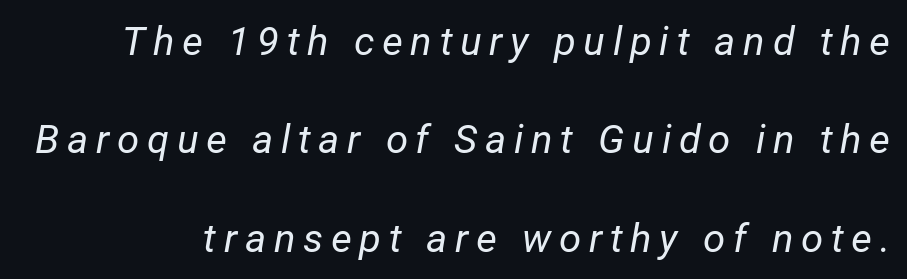
{"italic": "yes", "lean": "right", "slant_degrees": 12, "bold": "no", "weight": "regular", "width": "normal", "stroke_contrast": "low", "x_height": "medium", "monospaced": "no", "underline": "no", "line_spacing": "loose", "line_spacing_ratio": 2.46, "glyph_px": 40}
